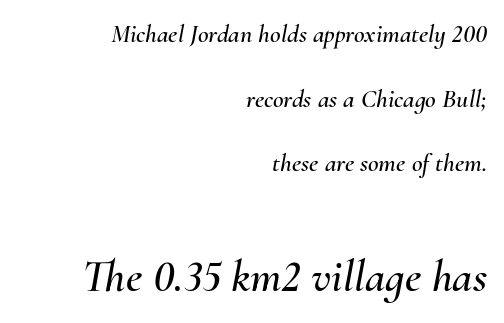
Default kerning and tracking; the words read as compact shapes. Lines of text with bare space underneath. Looks like regular typesetting: each glyph gets only the width it needs. Of the two passages, the one underneath uses the larger point size.
